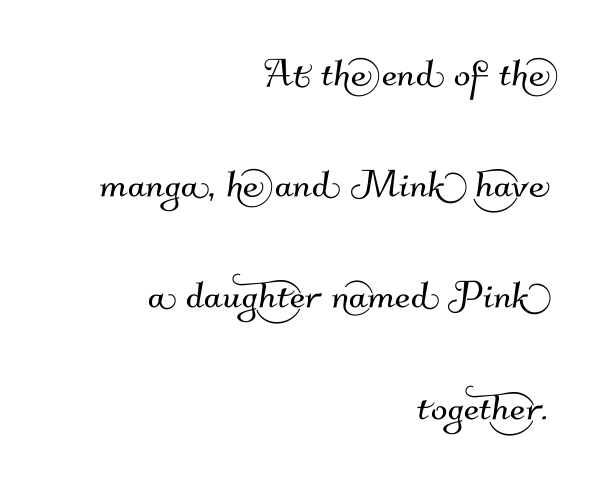
Here the glyphs are tracked normally, forming tight word shapes. The passage shown is typed in a proportional face where columns would drift. One glance says open: line gaps are wider than usual. Grotesque or geometric, the face here clearly has no serifs. The text block is weighted toward the right margin, trailing off unevenly leftward. Plain, unruled lines of type.
